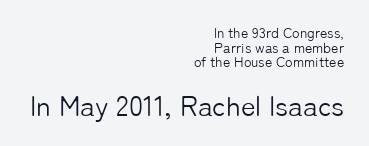
{"serif": "no", "italic": "no", "bold": "no", "weight": "light", "width": "normal", "stroke_contrast": "low", "x_height": "medium", "monospaced": "no", "underline": "no", "align": "right", "line_spacing": "tight", "line_spacing_ratio": 1.05, "letter_spacing": "normal", "letter_spacing_em": 0.0, "larger_block": "second", "size_ratio": 2.0, "glyph_px": 28}
